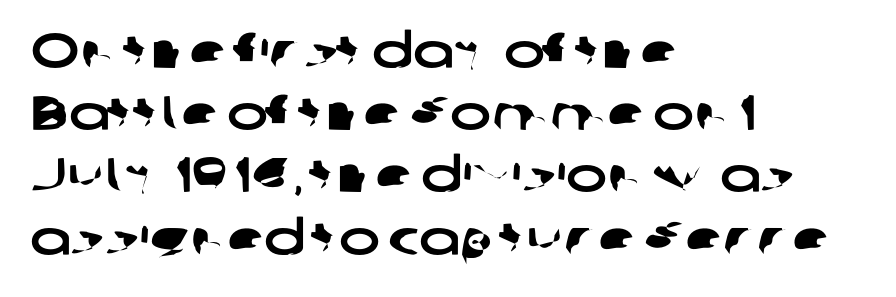
A student would call this left alignment; a typographer would say flush left, rag right. The letterforms sit shoulder to shoulder at normal distance. Check where the strokes stop: nothing finishes them off — pure sans. Type without underlining. Regarding leading, the lines here are spaced in the standard way.
